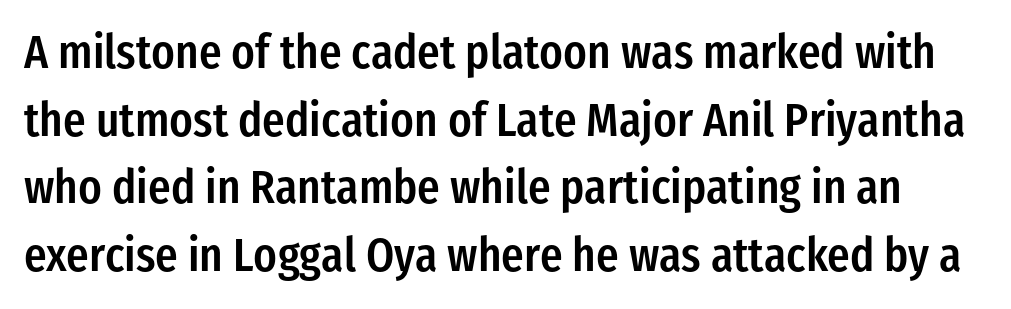
Do the characters align in a grid? No, the font is proportional. Tracking here is standard; glyphs follow each other at the usual distance. Leading: standard. What kind of face is this? One without serifs — a sans. Nope, not italic — everything's standing straight.
